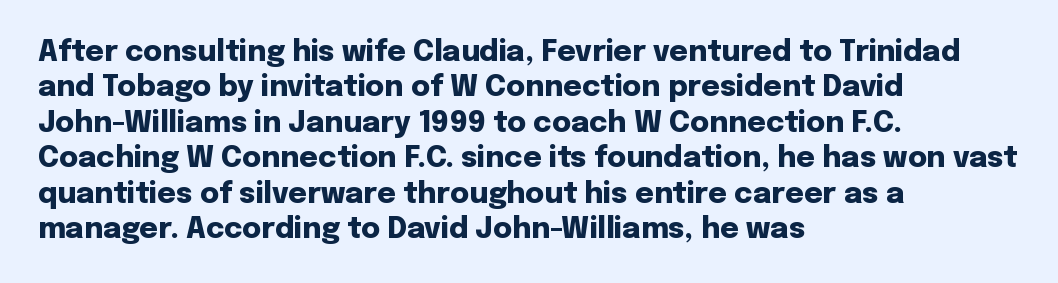
{"serif": "no", "italic": "no", "bold": "yes", "weight": "heavy", "width": "normal", "stroke_contrast": "low", "x_height": "medium", "monospaced": "no", "underline": "no", "align": "left", "line_spacing_ratio": 1.22, "letter_spacing": "normal", "letter_spacing_em": 0.0, "glyph_px": 29}
